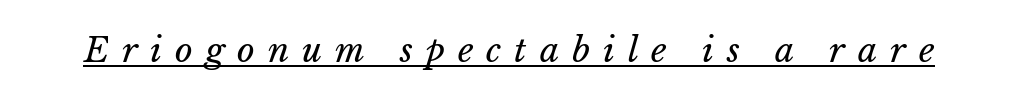
Q: Is the text bold? A: No.
Q: Is the text italic (slanted)? A: Yes, it leans right by about 15 degrees.
Q: Is the text underlined? A: Yes.
Q: Is the spacing between letters normal or unusually wide? A: Unusually wide.
Q: Width (condensed, normal, or wide)? A: Normal.
Q: Stroke contrast? A: Low.
Q: x-height? A: Medium.
Q: Monospaced? A: No.
